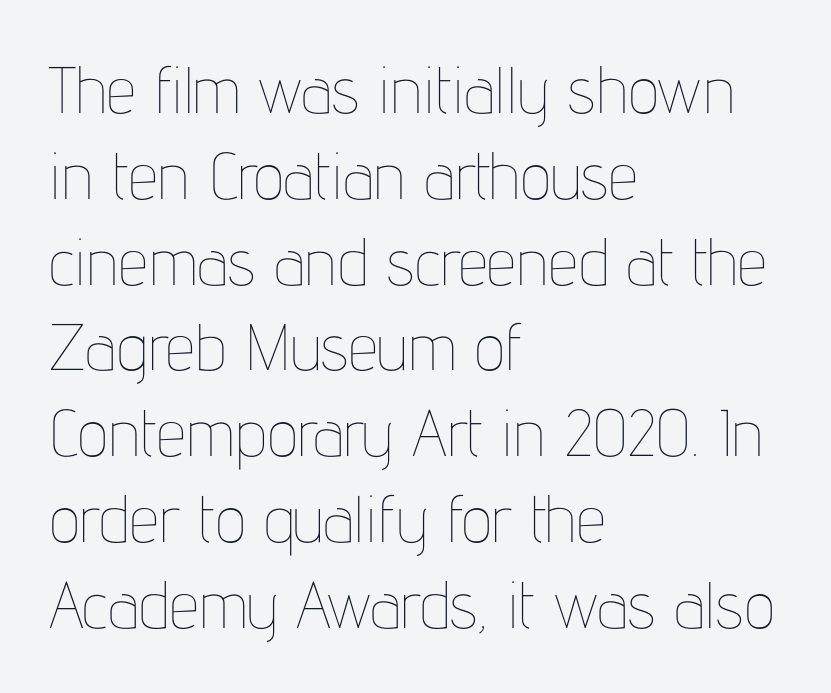
{"italic": "no", "bold": "no", "weight": "thin", "width": "condensed", "stroke_contrast": "low", "x_height": "medium", "monospaced": "no", "underline": "no", "align": "left", "line_spacing": "normal", "line_spacing_ratio": 1.3, "letter_spacing": "normal", "letter_spacing_em": 0.0, "glyph_px": 66}
